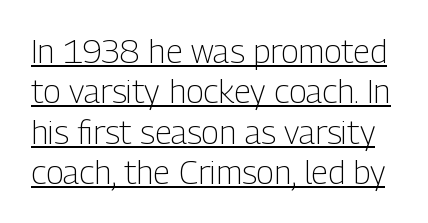
The image shows 33 px light, condensed sans-serif type, upright; set line spacing 1.22x, normal letter spacing, underlined; low stroke contrast and a medium x-height.
